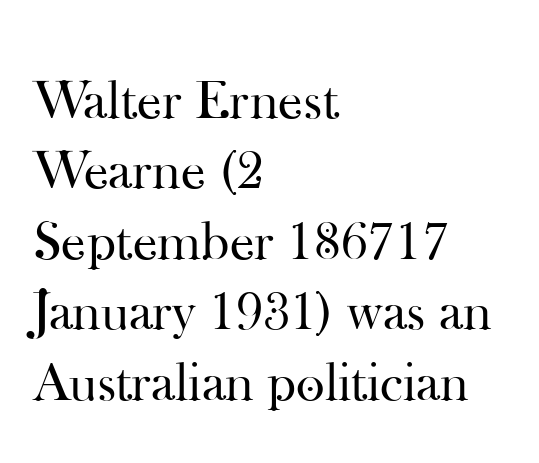
The line-height multiplier appears to be the usual default. Note the varied advance widths — an 'i' is clearly narrower than an 'm'. Ascenders rise straight up at ninety degrees. A student would call this left alignment; a typographer would say flush left, rag right. The horizontal fit of the characters is conventional and even.
